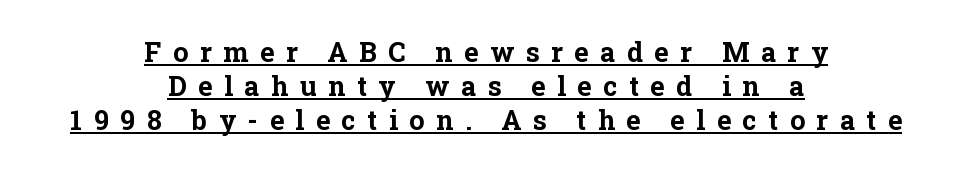
The image shows 27 px bold type, upright; set centered, normal line spacing (1.26x), unusually wide letter spacing (+0.43 em), underlined.
